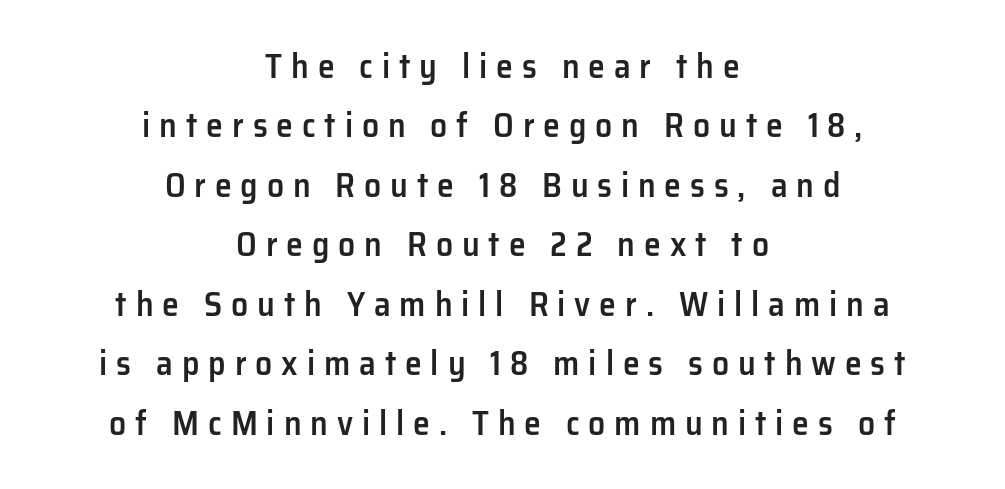
The image shows 34 px semibold sans-serif type, upright; set centered, line spacing 1.75x, unusually wide letter spacing (+0.26 em), not underlined; low stroke contrast and a medium x-height.
